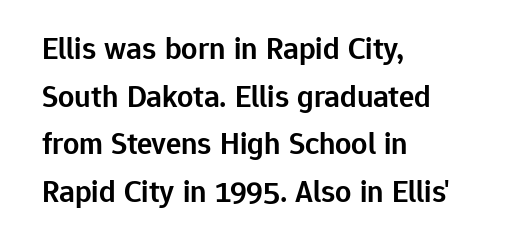
Q: Is the text bold? A: Semi-bold.
Q: Is the text italic (slanted)? A: No, it is upright.
Q: Is the typeface a serif or a sans-serif typeface? A: Sans-serif.
Q: Is the text underlined? A: No.
Q: How is the paragraph aligned? A: Left-aligned.
Q: Is the spacing between letters normal or unusually wide? A: Normal.
Q: Is the spacing between lines tight, normal or loose? A: Normal.
Q: Width (condensed, normal, or wide)? A: Normal.
Q: Stroke contrast? A: Low.
Q: x-height? A: Medium.
Q: Monospaced? A: No.
